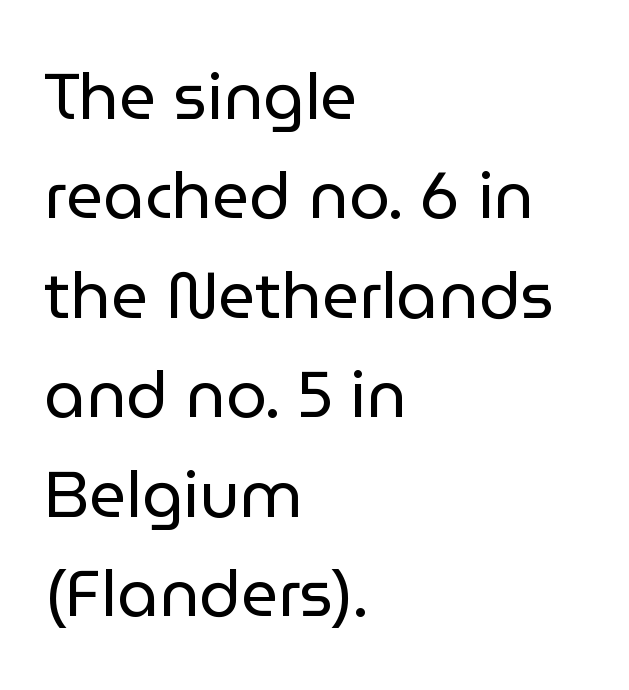
{"serif": "no", "italic": "no", "bold": "no", "weight": "regular", "width": "normal", "stroke_contrast": "low", "x_height": "medium", "monospaced": "no", "underline": "no", "align": "left", "line_spacing": "normal", "line_spacing_ratio": 1.53, "letter_spacing": "normal", "letter_spacing_em": 0.0, "glyph_px": 65}
